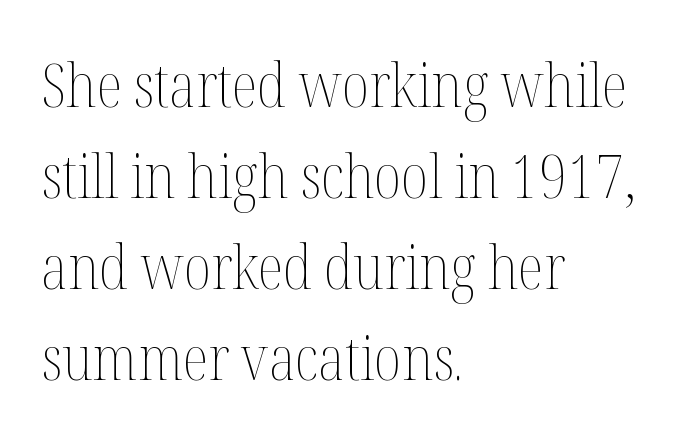
Q: Is the text bold? A: No.
Q: Is the text italic (slanted)? A: No, it is upright.
Q: Is the text underlined? A: No.
Q: How is the paragraph aligned? A: Left-aligned.
Q: Is the spacing between letters normal or unusually wide? A: Normal.
Q: Is the spacing between lines tight, normal or loose? A: Normal.
Q: Width (condensed, normal, or wide)? A: Condensed.
Q: Stroke contrast? A: Medium.
Q: x-height? A: Medium.
Q: Monospaced? A: No.
